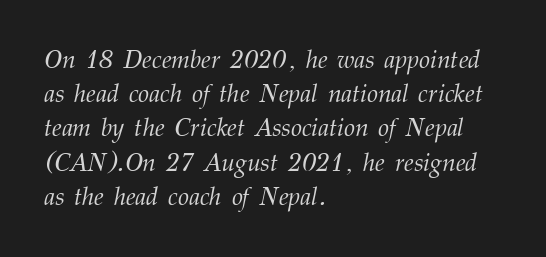
Q: Is the text bold? A: No.
Q: Is the text italic (slanted)? A: Yes, it leans right by about 12 degrees.
Q: Is the text underlined? A: No.
Q: How is the paragraph aligned? A: Left-aligned.
Q: Is the spacing between letters normal or unusually wide? A: Normal.
Q: Is the spacing between lines tight, normal or loose? A: Normal.
